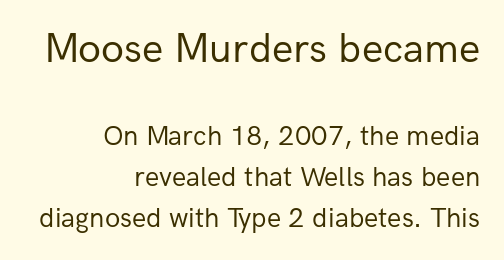
{"serif": "no", "italic": "no", "bold": "no", "weight": "regular", "width": "normal", "stroke_contrast": "low", "x_height": "medium", "monospaced": "no", "underline": "no", "align": "right", "line_spacing": "normal", "line_spacing_ratio": 1.46, "letter_spacing": "normal", "letter_spacing_em": 0.0, "larger_block": "first", "size_ratio": 1.5, "glyph_px": 42}
